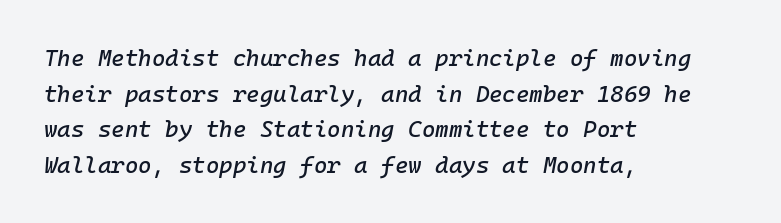
Underline: absent. The text carries the slant typical of an italic or oblique font. Look at the tracking — it's just the regular setting, nothing added. Short and long lines alike share a common starting point at left. Compared with typical paragraphs, the rows here are spaced about the same.
